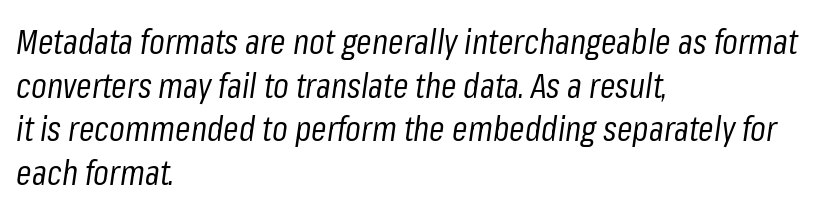
{"italic": "yes", "lean": "right", "slant_degrees": 8, "bold": "no", "weight": "regular", "width": "condensed", "stroke_contrast": "low", "x_height": "medium", "monospaced": "no", "underline": "no", "align": "left", "line_spacing": "normal", "line_spacing_ratio": 1.25, "letter_spacing": "normal", "letter_spacing_em": 0.0, "glyph_px": 35}
